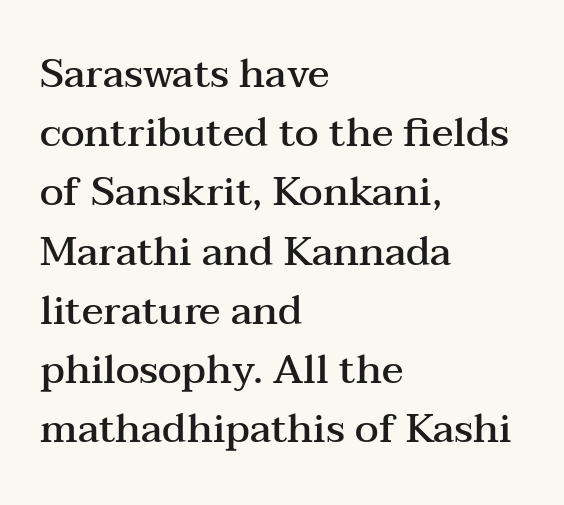
A classic flush-left, rag-right setting is used for this passage. Vertically, the passage feels balanced, rows spaced as you'd expect. Students, this is semibold: more ink than regular, less than bold. Just letters on the line, the space beneath them empty.
